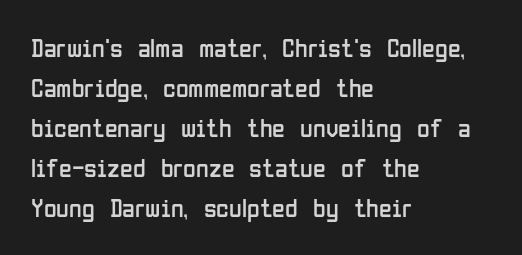
Q: Is the text bold? A: No.
Q: Is the text italic (slanted)? A: No, it is upright.
Q: Is the text underlined? A: No.
Q: How is the paragraph aligned? A: Left-aligned.
Q: Is the spacing between letters normal or unusually wide? A: Normal.
Q: Is the spacing between lines tight, normal or loose? A: Normal.
